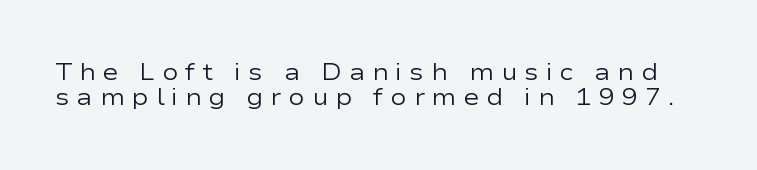
{"italic": "no", "bold": "no", "underline": "no", "line_spacing": "tight", "line_spacing_ratio": 1.06, "letter_spacing": "wide", "letter_spacing_em": 0.29, "glyph_px": 24}
